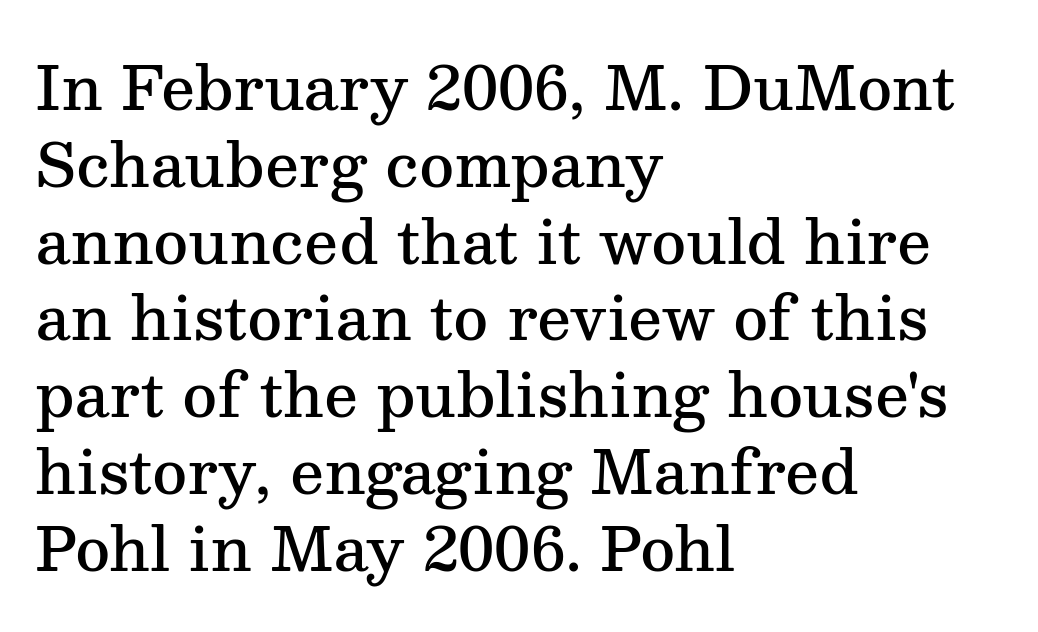
Q: Is the text bold? A: Semi-bold.
Q: Is the text italic (slanted)? A: No, it is upright.
Q: Is the typeface a serif or a sans-serif typeface? A: Serif.
Q: Is the text underlined? A: No.
Q: How is the paragraph aligned? A: Left-aligned.
Q: Is the spacing between letters normal or unusually wide? A: Normal.
Q: Is the spacing between lines tight, normal or loose? A: Normal.
Q: Width (condensed, normal, or wide)? A: Normal.
Q: Stroke contrast? A: Medium.
Q: x-height? A: Medium.
Q: Monospaced? A: No.
